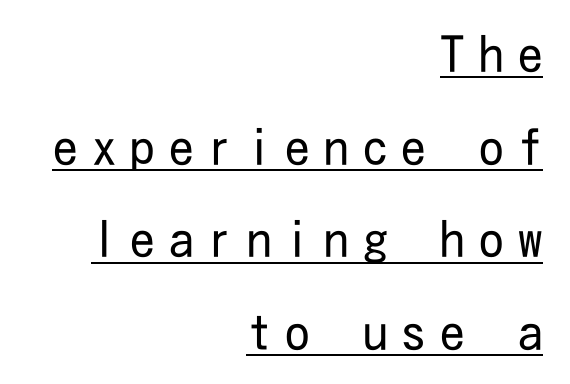
{"serif": "no", "italic": "no", "bold": "no", "weight": "regular", "width": "condensed", "stroke_contrast": "low", "x_height": "medium", "underline": "yes", "align": "right", "line_spacing_ratio": 1.89, "letter_spacing": "wide", "letter_spacing_em": 0.29, "glyph_px": 49}
